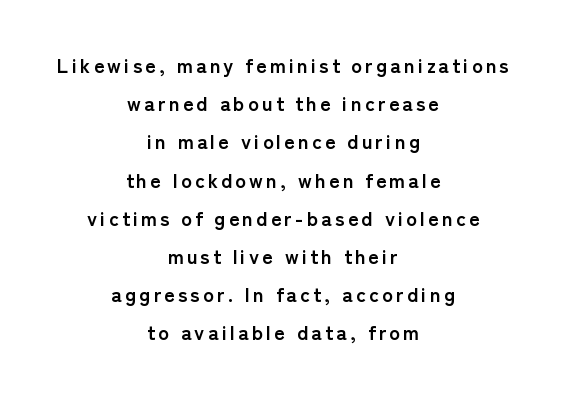
The image shows 20 px bold type, upright; set centered, loose line spacing (1.91x), not underlined.
